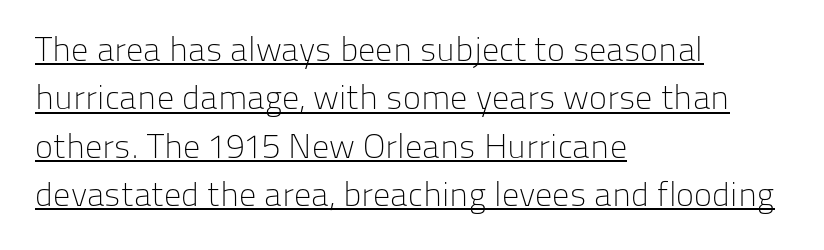
Every stem runs plumb, perpendicular to the baseline. The face looks like a standard text weight, possibly lighter. In terms of letterform style, serifs are entirely absent. Spacing verdict: proportional, widths tailored to each character. Interline gaps are of average width in this sample.
